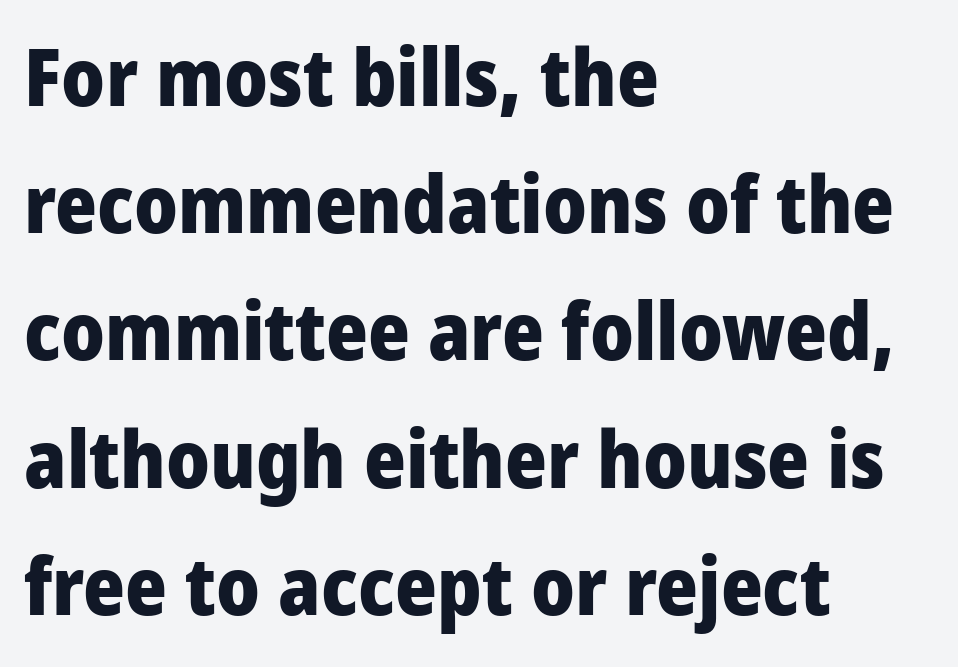
{"serif": "no", "italic": "no", "bold": "yes", "weight": "heavy", "width": "condensed", "stroke_contrast": "low", "x_height": "large", "monospaced": "no", "underline": "no", "align": "left", "line_spacing": "normal", "line_spacing_ratio": 1.59, "letter_spacing": "normal", "letter_spacing_em": 0.0, "glyph_px": 80}
